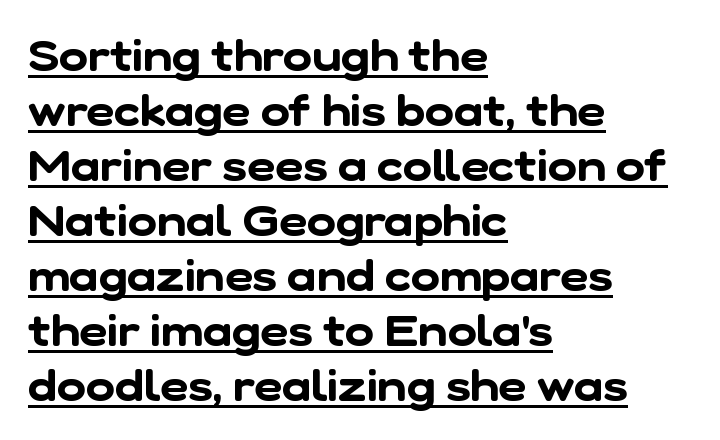
Q: Is the typeface a serif or a sans-serif typeface? A: Sans-serif.
Q: Is the text underlined? A: Yes.
Q: How is the paragraph aligned? A: Left-aligned.
Q: Is the spacing between letters normal or unusually wide? A: Normal.
Q: Is the spacing between lines tight, normal or loose? A: Normal.
Q: Width (condensed, normal, or wide)? A: Normal.
Q: Stroke contrast? A: Low.
Q: x-height? A: Medium.
Q: Monospaced? A: No.
